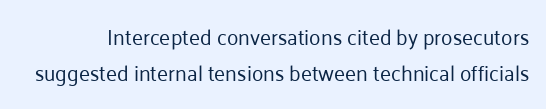
{"italic": "no", "bold": "no", "underline": "no", "line_spacing": "normal", "line_spacing_ratio": 1.7, "letter_spacing": "normal", "letter_spacing_em": 0.0, "glyph_px": 21}
